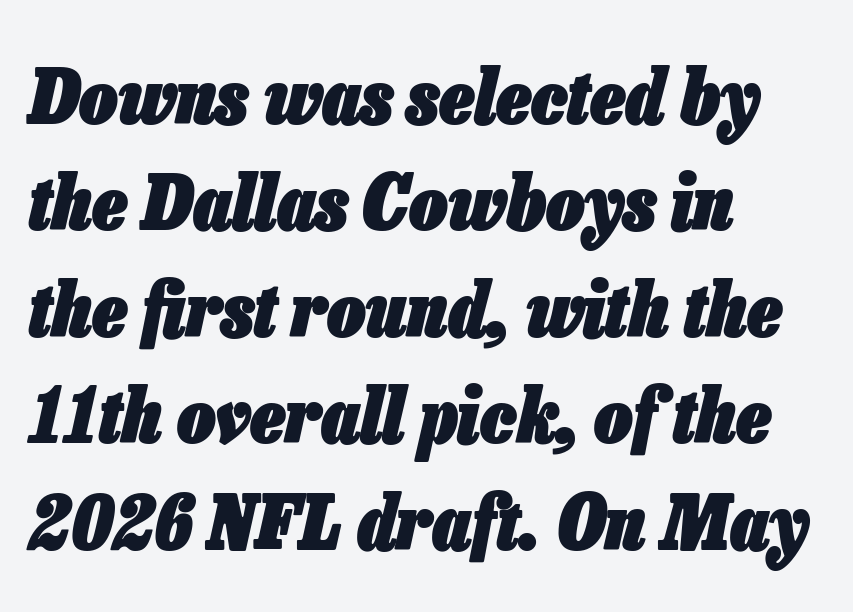
The image shows 76 px heavy, condensed type, italic (leaning right); set left-aligned, normal line spacing (1.4x), normal letter spacing, not underlined; low stroke contrast and a medium x-height.
